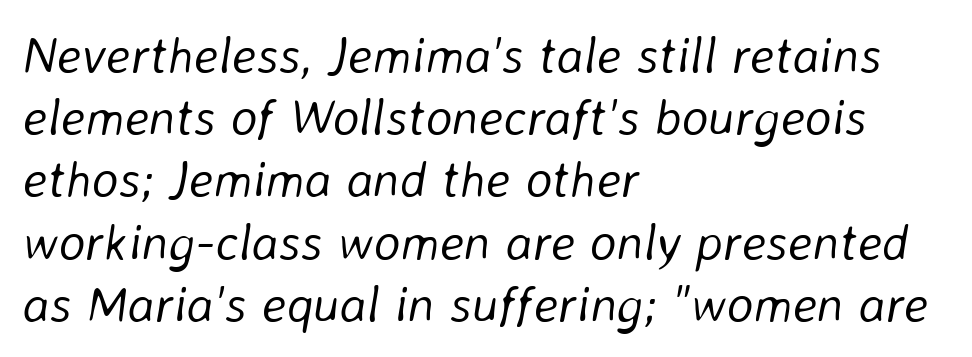
{"italic": "yes", "lean": "right", "slant_degrees": 8, "bold": "no", "weight": "light", "width": "normal", "stroke_contrast": "low", "x_height": "medium", "monospaced": "no", "underline": "no", "align": "left", "line_spacing_ratio": 1.22, "letter_spacing": "normal", "letter_spacing_em": 0.0, "glyph_px": 51}
